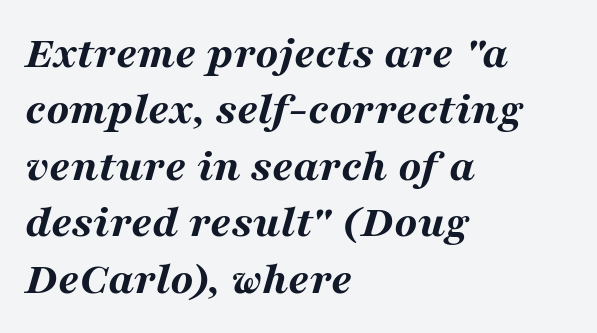
{"italic": "yes", "lean": "right", "slant_degrees": 16, "bold": "yes", "weight": "bold", "width": "wide", "stroke_contrast": "medium", "x_height": "medium", "monospaced": "no", "underline": "no", "align": "left", "line_spacing_ratio": 1.2, "letter_spacing": "normal", "letter_spacing_em": 0.0, "glyph_px": 47}
